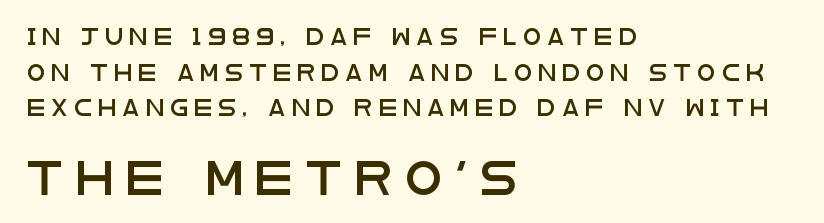
Q: Is the text italic (slanted)? A: No, it is upright.
Q: Is the typeface a serif or a sans-serif typeface? A: Sans-serif.
Q: Is the text underlined? A: No.
Q: How is the paragraph aligned? A: Left-aligned.
Q: Is the spacing between letters normal or unusually wide? A: Unusually wide.
Q: Is the spacing between lines tight, normal or loose? A: Loose.
Q: Which block of text is set in a larger size, the first (top) or the second (bottom)? A: The second (bottom) one.
Q: Width (condensed, normal, or wide)? A: Wide.
Q: Stroke contrast? A: Low.
Q: x-height? A: Large.
Q: Monospaced? A: No.
